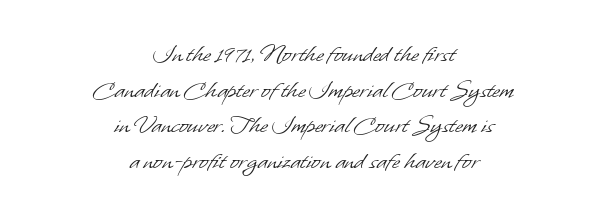
The passage shown has conventional tracking throughout. Words float on clear page, feet unadorned. Each stroke keeps to a modest, everyday thickness or less. Casual observation: everything's sitting right in the middle.
